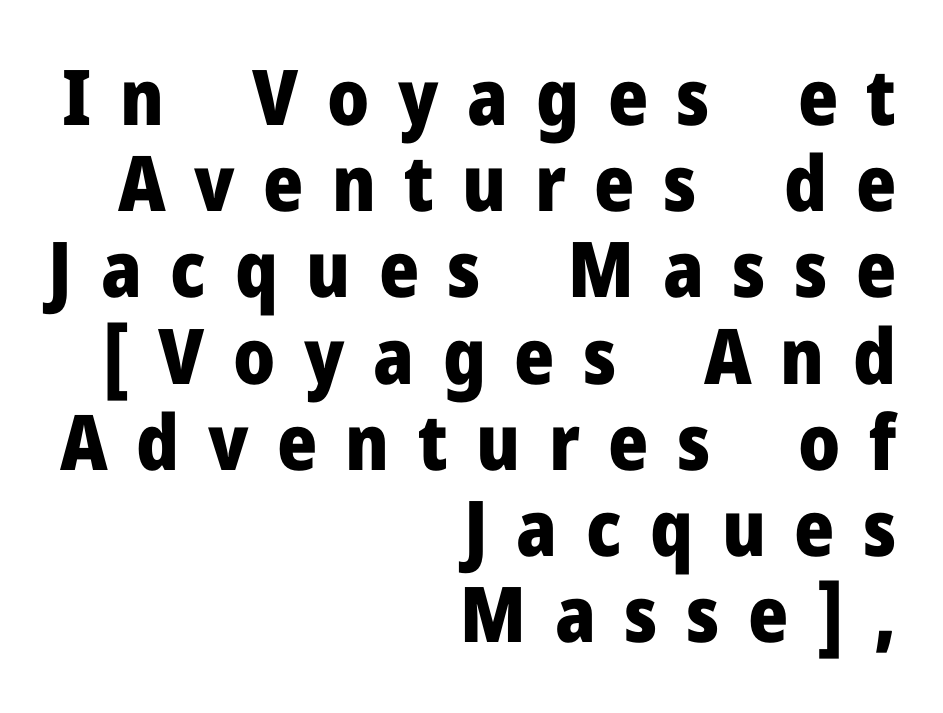
{"serif": "no", "italic": "no", "bold": "yes", "weight": "heavy", "width": "normal", "stroke_contrast": "low", "x_height": "medium", "monospaced": "no", "underline": "no", "align": "right", "line_spacing": "tight", "line_spacing_ratio": 1.12, "letter_spacing": "wide", "letter_spacing_em": 0.37, "glyph_px": 77}
